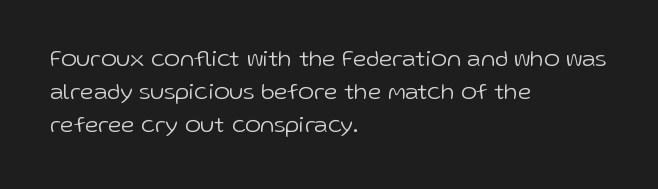
The image shows 24 px text type, upright; set left-aligned, normal line spacing (1.38x), normal letter spacing, not underlined.
